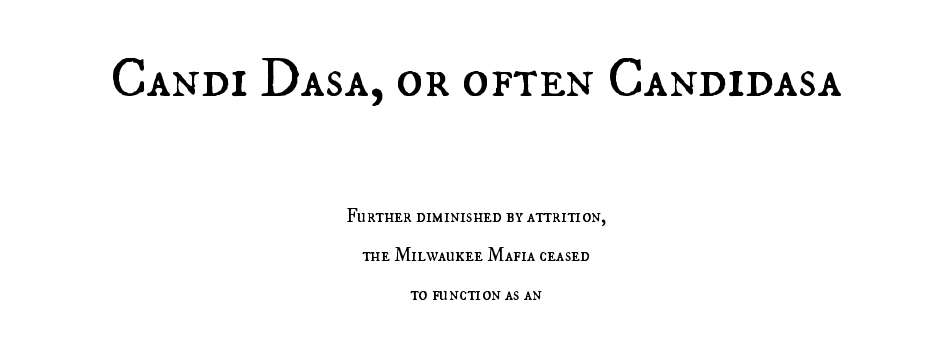
Think of a printed novel: that variable character pitch is what you see here. Rule under the text: the space is simply empty. Is this a heavy cut? Hardly; it is regular or lighter. Honestly, the rows look like they've been pulled way apart.
